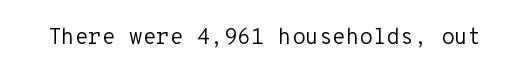
The space directly below the letters is spotless. Quick note: not italic, upright. The line texture is even and compact thanks to regular tracking. These glyphs show unthickened strokes, regular width or finer.
